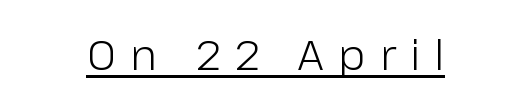
Varying glyph widths throughout — classic text-font behaviour. Caption: expanded tracking, letters set apart. The typeface chosen for these lines omits serifs. The rendering positions every line midway between the sides. Nope, not italic — everything's standing straight. You can see a thin bar hugging the bottom of the glyphs.
